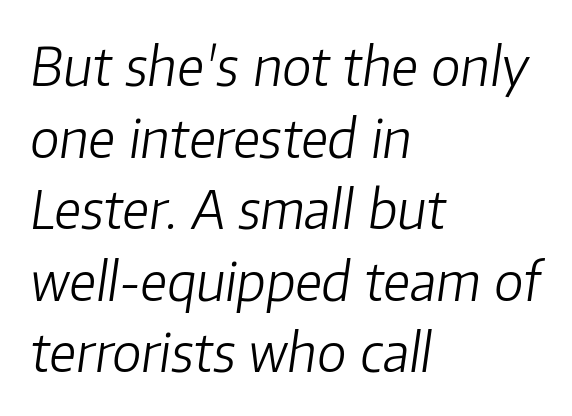
The image shows 53 px light type, italic (leaning right); set left-aligned, normal line spacing (1.35x), normal letter spacing, not underlined; low stroke contrast and a medium x-height.
